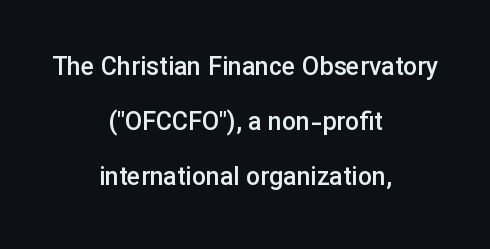
This is the regular roman posture of the typeface. Moderately thickened strokes mark this as semibold type. Decoration check: the copy has no underline. In terms of letterspacing, this is plain default setting. Interline gaps are noticeably wide in this sample. The setting favours the middle, as headings and verse often do.
